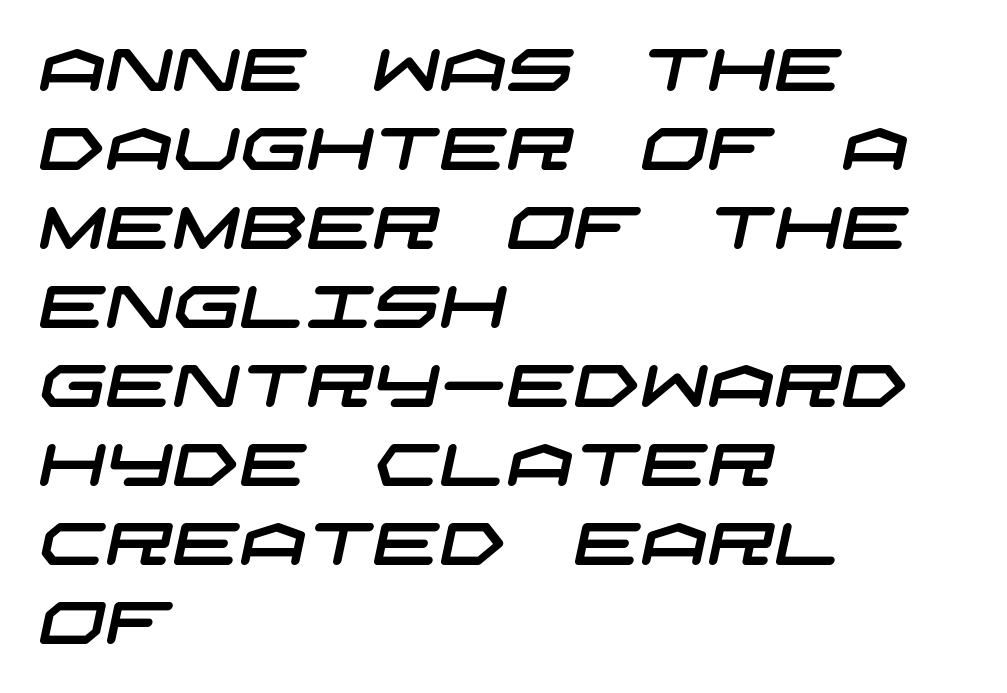
Q: Is the typeface a serif or a sans-serif typeface? A: Sans-serif.
Q: Is the text underlined? A: No.
Q: How is the paragraph aligned? A: Left-aligned.
Q: Is the spacing between letters normal or unusually wide? A: Normal.
Q: Is the spacing between lines tight, normal or loose? A: Normal.
Q: Width (condensed, normal, or wide)? A: Wide.
Q: Stroke contrast? A: Low.
Q: x-height? A: Large.
